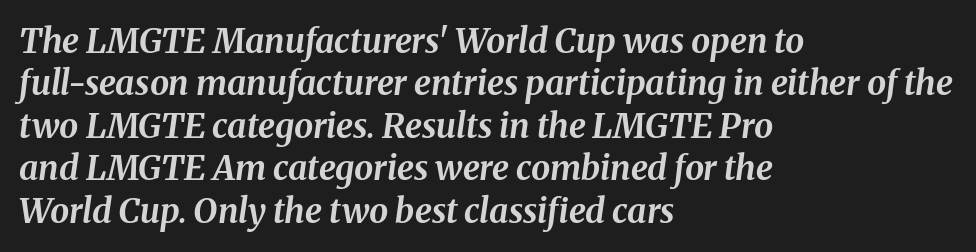
Q: Is the text bold? A: Yes.
Q: Is the text italic (slanted)? A: Yes, it leans right by about 8 degrees.
Q: Is the text underlined? A: No.
Q: How is the paragraph aligned? A: Left-aligned.
Q: Is the spacing between letters normal or unusually wide? A: Normal.
Q: Is the spacing between lines tight, normal or loose? A: Normal.
Q: Width (condensed, normal, or wide)? A: Normal.
Q: Stroke contrast? A: Medium.
Q: x-height? A: Medium.
Q: Monospaced? A: No.
